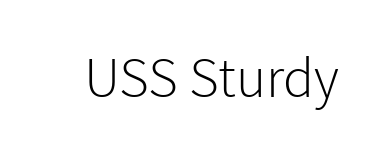
Q: Is the text bold? A: No.
Q: Is the text italic (slanted)? A: No, it is upright.
Q: Is the typeface a serif or a sans-serif typeface? A: Sans-serif.
Q: Is the text underlined? A: No.
Q: Is the spacing between letters normal or unusually wide? A: Normal.
Q: Width (condensed, normal, or wide)? A: Normal.
Q: Stroke contrast? A: Low.
Q: x-height? A: Medium.
Q: Monospaced? A: No.
